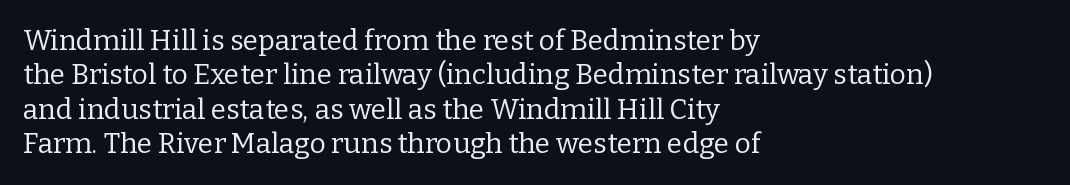
The image shows 28 px regular-weight serif type, upright; set left-aligned, line spacing 1.23x, normal letter spacing, not underlined; low stroke contrast and a medium x-height.
